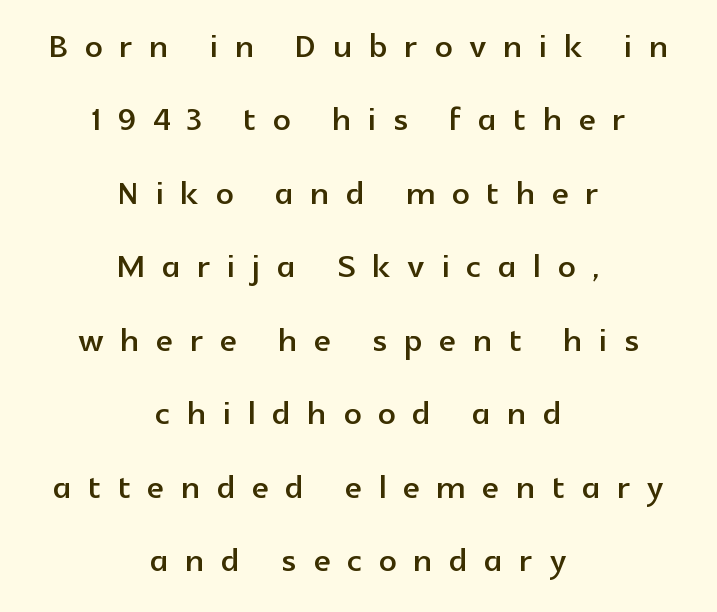
The strip under each line holds only bare page. A sans-serif font was chosen for this passage. Evenly set lines give the paragraph a standard silhouette. The letters stand straight up with perfectly vertical stems. Each word looks stretched out because of the extra space between its letters. The text block is weighted toward neither margin, spreading evenly from the middle.
